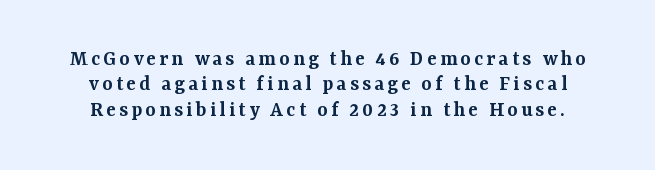
{"italic": "no", "bold": "semi", "underline": "no", "line_spacing": "tight", "line_spacing_ratio": 1.15, "glyph_px": 22}
